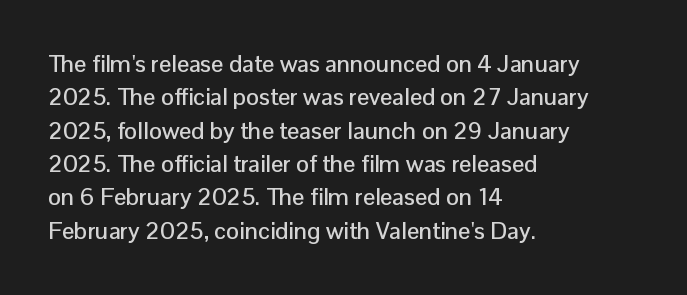
{"italic": "no", "underline": "no", "align": "left", "line_spacing": "normal", "line_spacing_ratio": 1.39, "letter_spacing": "normal", "letter_spacing_em": 0.0, "glyph_px": 24}
